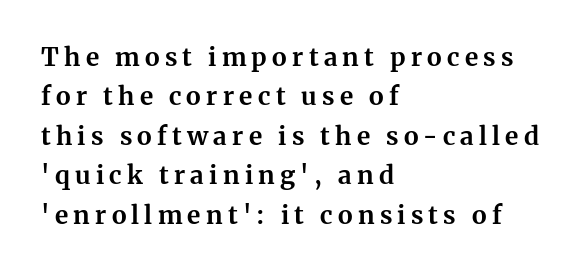
The image shows 25 px bold type, upright; set left-aligned, normal line spacing (1.58x), unusually wide letter spacing (+0.21 em), not underlined.
